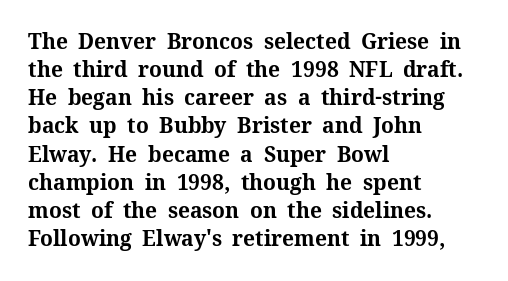
The image shows 21 px bold type, upright; set left-aligned, normal line spacing (1.34x), normal letter spacing, not underlined.
